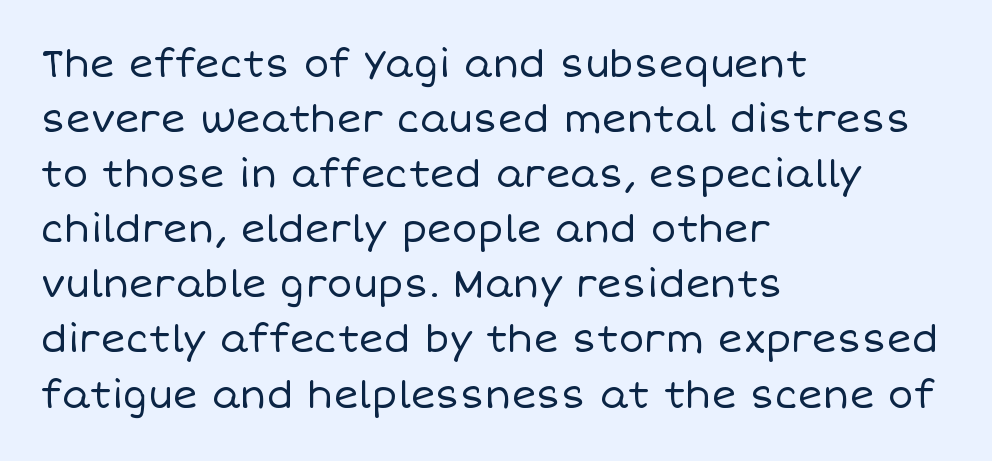
The image shows 38 px regular-weight type, upright; set left-aligned, normal line spacing (1.45x), normal letter spacing, not underlined; low stroke contrast and a large x-height.
